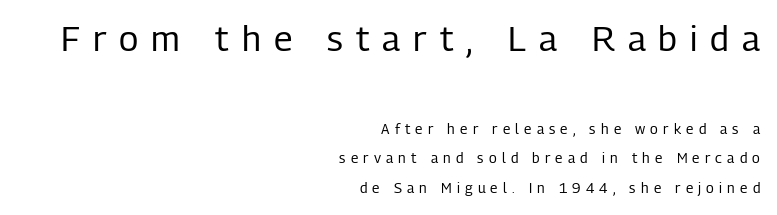
The setting favours the right margin, as signatures and pull-quotes sometimes do. Ascenders rise straight up at ninety degrees. Character size in the leading block exceeds that of the trailing block. Leading is clearly above the norm, producing a sparse column. The strip under each line holds only bare page. These lines are composed in type without serifs.
